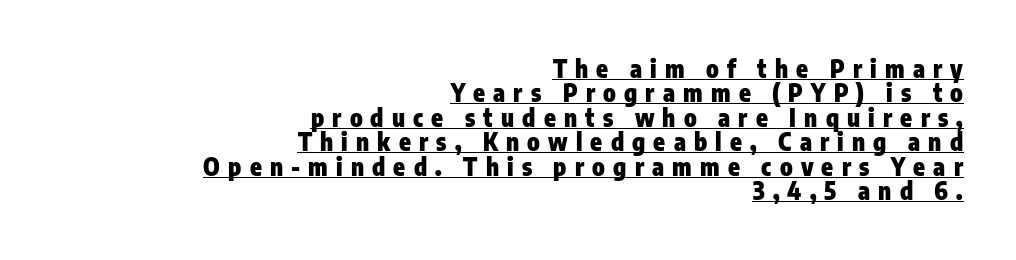
The image shows 24 px bold type, upright; set right-aligned, tight line spacing (1.02x), unusually wide letter spacing (+0.34 em), underlined.
